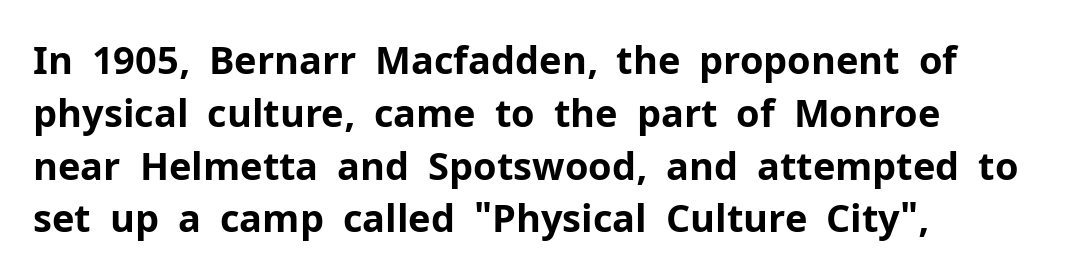
{"serif": "no", "italic": "no", "bold": "yes", "weight": "bold", "width": "normal", "stroke_contrast": "low", "x_height": "medium", "monospaced": "no", "underline": "no", "align": "left", "line_spacing": "normal", "line_spacing_ratio": 1.39, "letter_spacing": "normal", "letter_spacing_em": 0.0, "glyph_px": 38}
